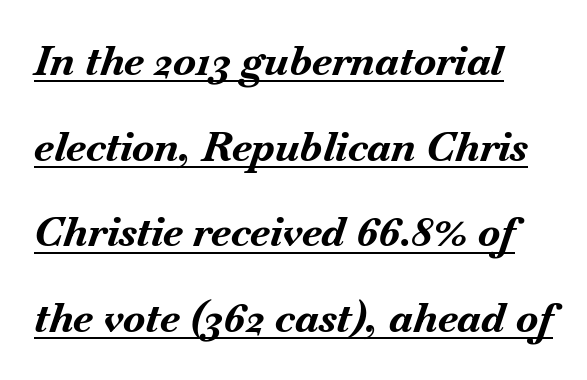
The image shows 41 px bold type, italic (leaning right); set loose line spacing (2.09x), normal letter spacing, underlined; medium stroke contrast and a small x-height.
